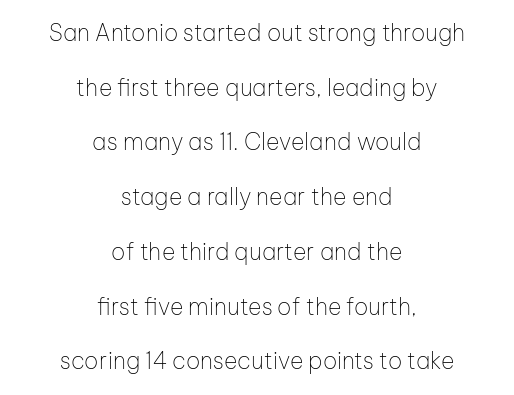
The image shows 23 px text type, upright; set centered, loose line spacing (2.38x), normal letter spacing, not underlined.
